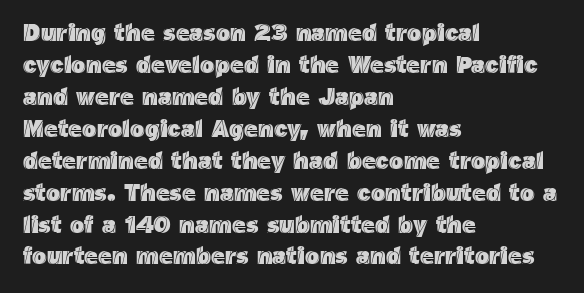
The image shows 24 px text type, upright; set left-aligned, normal line spacing (1.33x), normal letter spacing, not underlined.
